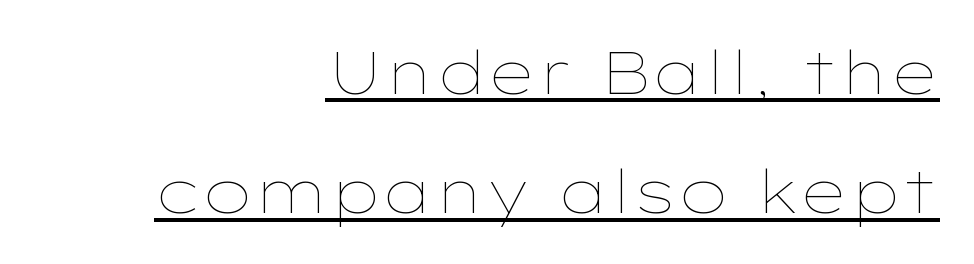
The image shows 59 px thin, wide type, upright; set right-aligned, loose line spacing (2.02x), normal letter spacing, underlined; low stroke contrast and a medium x-height.
